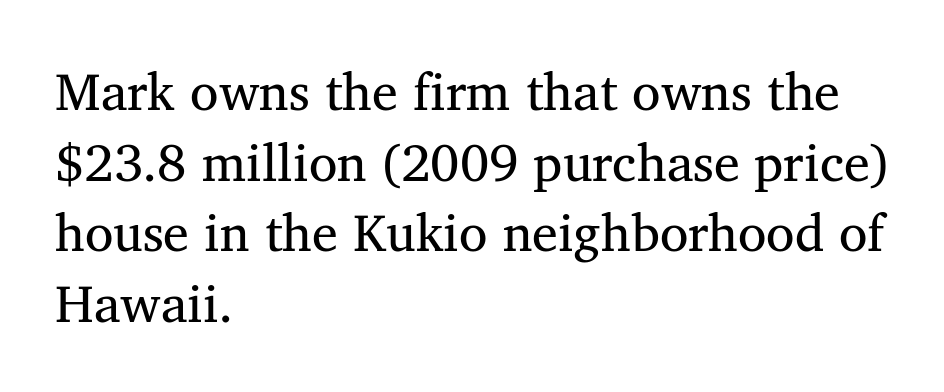
Q: Is the text bold? A: No.
Q: Is the text italic (slanted)? A: No, it is upright.
Q: Is the typeface a serif or a sans-serif typeface? A: Serif.
Q: Is the text underlined? A: No.
Q: How is the paragraph aligned? A: Left-aligned.
Q: Is the spacing between letters normal or unusually wide? A: Normal.
Q: Is the spacing between lines tight, normal or loose? A: Normal.
Q: Width (condensed, normal, or wide)? A: Normal.
Q: Stroke contrast? A: Medium.
Q: x-height? A: Medium.
Q: Monospaced? A: No.
